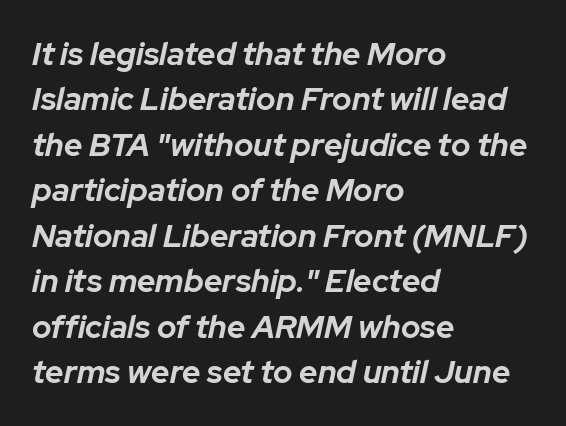
{"italic": "yes", "lean": "right", "slant_degrees": 12, "bold": "yes", "weight": "bold", "width": "normal", "stroke_contrast": "low", "x_height": "medium", "monospaced": "no", "underline": "no", "align": "left", "line_spacing": "normal", "line_spacing_ratio": 1.42, "letter_spacing": "normal", "letter_spacing_em": 0.0, "glyph_px": 32}
